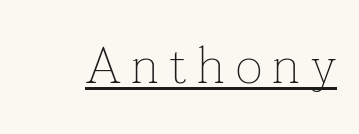
Q: Is the text bold? A: No.
Q: Is the text italic (slanted)? A: No, it is upright.
Q: Is the typeface a serif or a sans-serif typeface? A: Serif.
Q: Is the text underlined? A: Yes.
Q: Is the spacing between letters normal or unusually wide? A: Unusually wide.
Q: Width (condensed, normal, or wide)? A: Normal.
Q: Stroke contrast? A: Low.
Q: x-height? A: Medium.
Q: Monospaced? A: No.
